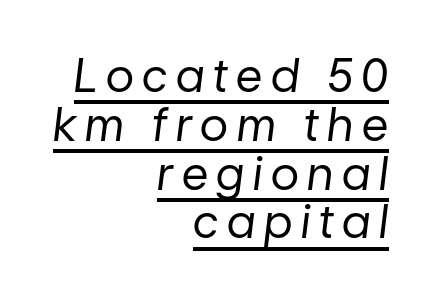
The image shows 46 px regular-weight type, italic (leaning right); set right-aligned, tight line spacing (1.06x), underlined; low stroke contrast and a medium x-height.
